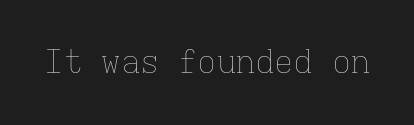
{"italic": "no", "bold": "no", "weight": "thin", "width": "normal", "stroke_contrast": "low", "x_height": "medium", "monospaced": "yes", "underline": "no", "letter_spacing": "normal", "letter_spacing_em": 0.0, "glyph_px": 32}
